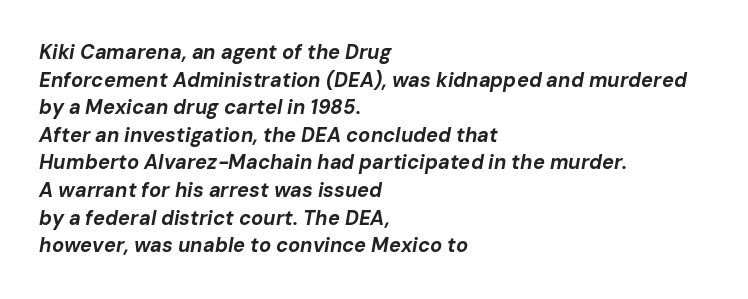
The image shows 20 px bold type, italic (leaning right); set left-aligned, normal line spacing (1.38x), normal letter spacing, not underlined.
